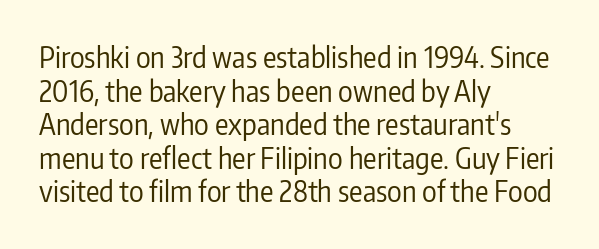
Summary of weight: not heavy and not bold. The designer went with a sans here, leaving each stem footless. Spacing verdict: proportional, widths tailored to each character. The lettering holds an erect, upright posture throughout.
